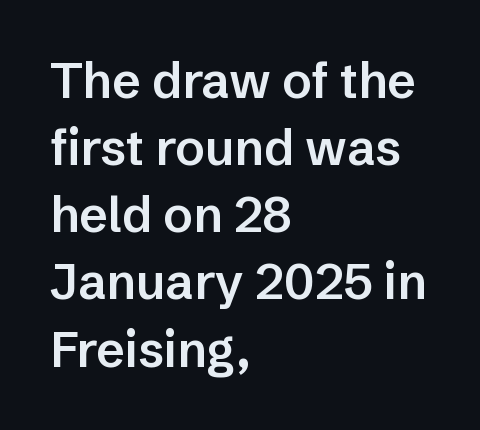
The image shows 49 px semibold sans-serif type, upright; set left-aligned, normal line spacing (1.37x), normal letter spacing, not underlined; low stroke contrast and a medium x-height.
